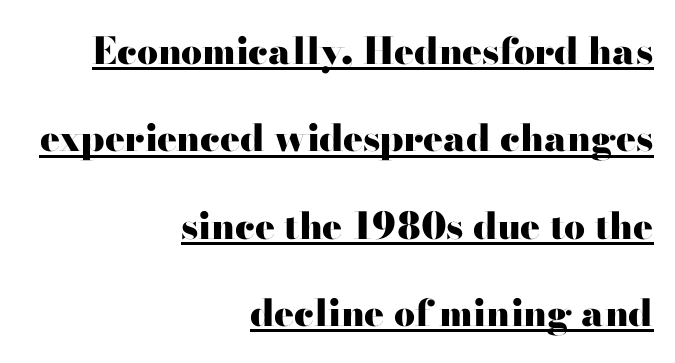
The image shows 37 px heavy, wide serif type, upright; set right-aligned, loose line spacing (2.36x), normal letter spacing, underlined; high stroke contrast and a small x-height.
